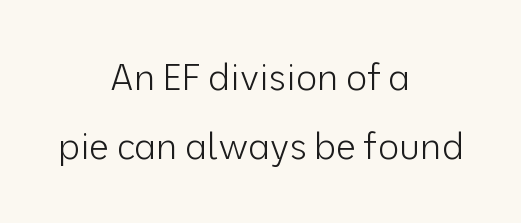
{"serif": "no", "italic": "no", "bold": "no", "weight": "light", "width": "normal", "stroke_contrast": "low", "x_height": "medium", "monospaced": "no", "underline": "no", "align": "center", "line_spacing": "loose", "line_spacing_ratio": 1.92, "letter_spacing": "normal", "letter_spacing_em": 0.0, "glyph_px": 36}
